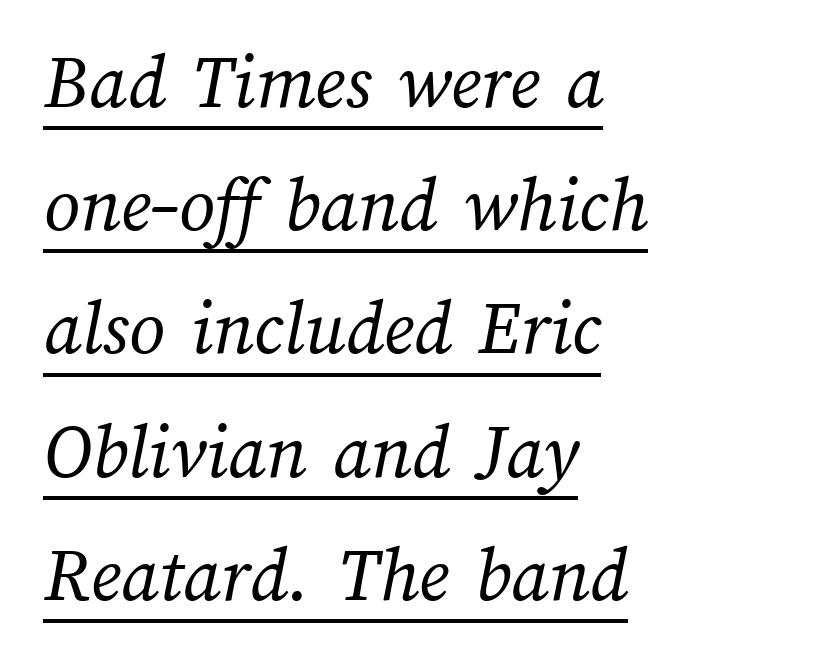
{"bold": "no", "weight": "regular", "width": "normal", "stroke_contrast": "medium", "x_height": "medium", "monospaced": "no", "underline": "yes", "align": "left", "line_spacing": "normal", "line_spacing_ratio": 1.56, "letter_spacing": "normal", "letter_spacing_em": 0.0, "glyph_px": 79}
